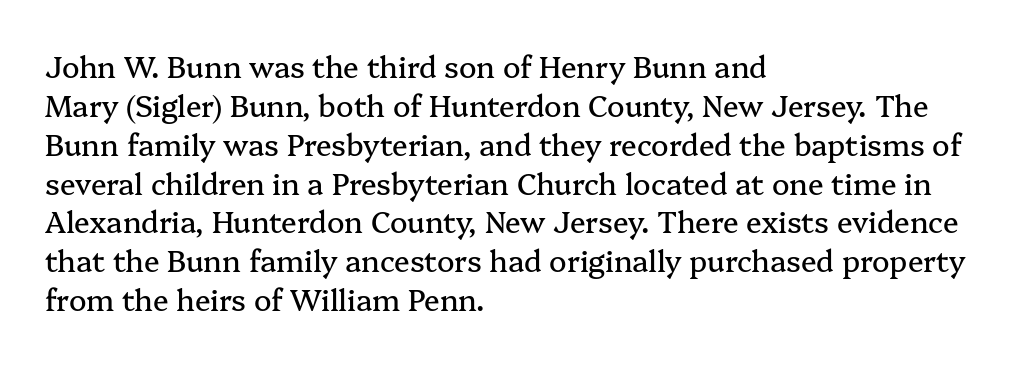
Q: Is the text italic (slanted)? A: No, it is upright.
Q: Is the typeface a serif or a sans-serif typeface? A: Serif.
Q: Is the text underlined? A: No.
Q: How is the paragraph aligned? A: Left-aligned.
Q: Is the spacing between letters normal or unusually wide? A: Normal.
Q: Is the spacing between lines tight, normal or loose? A: Normal.
Q: Width (condensed, normal, or wide)? A: Normal.
Q: Stroke contrast? A: Medium.
Q: x-height? A: Medium.
Q: Monospaced? A: No.
